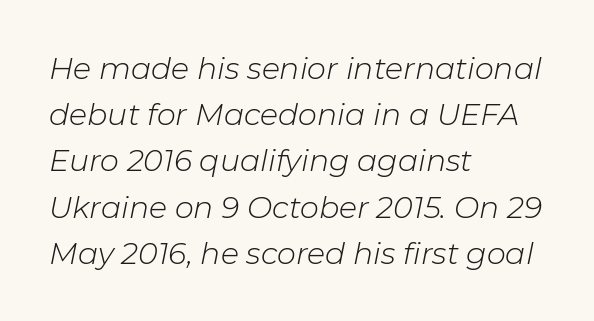
When letters slant like this, we call the style italic. Think standard paragraph weight, or any step lighter than that. You could not count columns in this text — the font is proportionally spaced. Interline gaps are of average width in this sample. Where is the straight margin? On the left. Honestly, the letter spacing is just normal — you wouldn't notice it.
